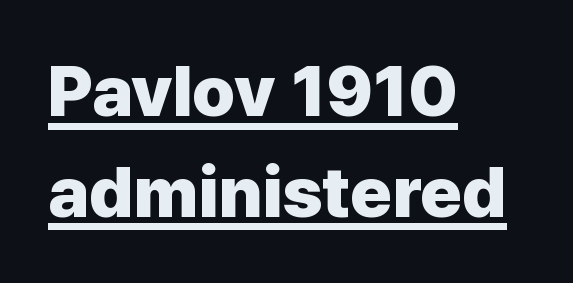
The image shows 71 px heavy sans-serif type, upright; set left-aligned, normal line spacing (1.42x), normal letter spacing, underlined; low stroke contrast and a medium x-height.
